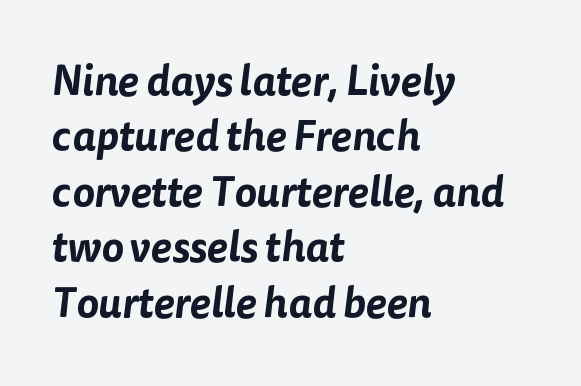
Default kerning and tracking; the words read as compact shapes. The face used here is proportionally spaced, like ordinary book or web type. Honestly, there is no underline to notice here at all. In CSS terms this would be text-align: left. Leading: standard. The face used here is a sans, in the tradition of grotesques and geometrics.
